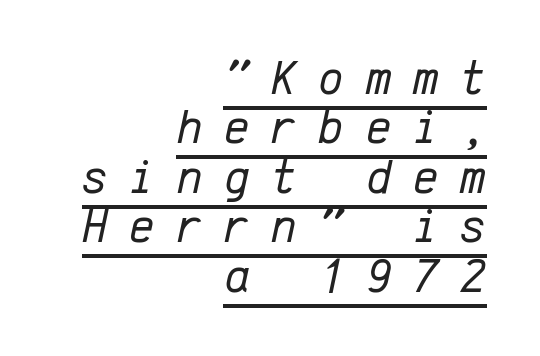
The image shows 49 px regular-weight type, italic (leaning right), monospaced; set right-aligned, tight line spacing (1.01x), unusually wide letter spacing (+0.44 em), underlined; low stroke contrast and a medium x-height.
